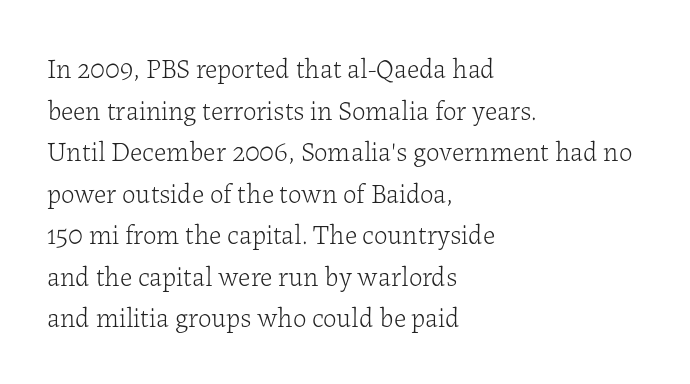
Q: Is the text bold? A: No.
Q: Is the text italic (slanted)? A: No, it is upright.
Q: Is the text underlined? A: No.
Q: How is the paragraph aligned? A: Left-aligned.
Q: Is the spacing between letters normal or unusually wide? A: Normal.
Q: Is the spacing between lines tight, normal or loose? A: Normal.
